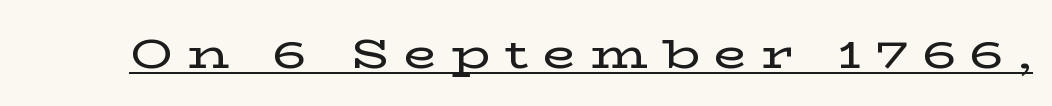
This sample uses expanded letter spacing, leaving extra air between glyphs. Regarding serifs, this sample has them. Glance below the letters and you will spot a drawn line. The lettering stays uniformly vertical, giving the passage a roman look. Here the designer chose a conventional face with non-uniform glyph widths.
